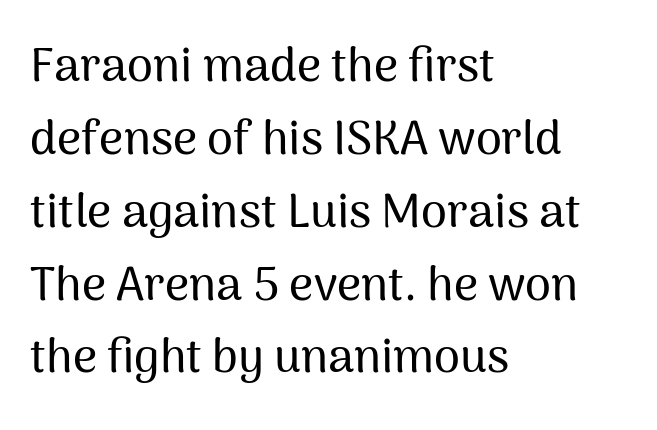
Q: Is the text italic (slanted)? A: No, it is upright.
Q: Is the typeface a serif or a sans-serif typeface? A: Sans-serif.
Q: Is the text underlined? A: No.
Q: How is the paragraph aligned? A: Left-aligned.
Q: Is the spacing between letters normal or unusually wide? A: Normal.
Q: Is the spacing between lines tight, normal or loose? A: Normal.
Q: Width (condensed, normal, or wide)? A: Normal.
Q: Stroke contrast? A: Medium.
Q: x-height? A: Medium.
Q: Monospaced? A: No.
